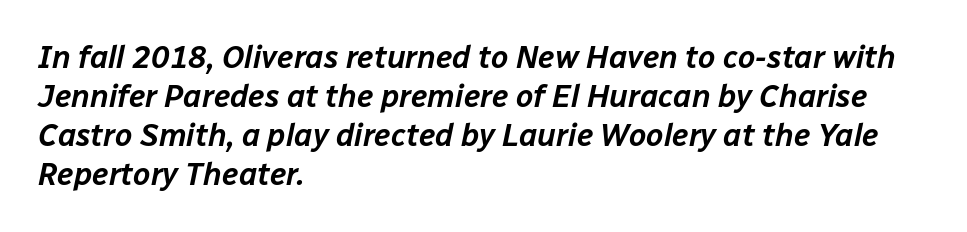
Emphasis-style slanted type is in use. The paragraph shown leans on its left margin. Leading: standard. Descenders hang freely into open space.
